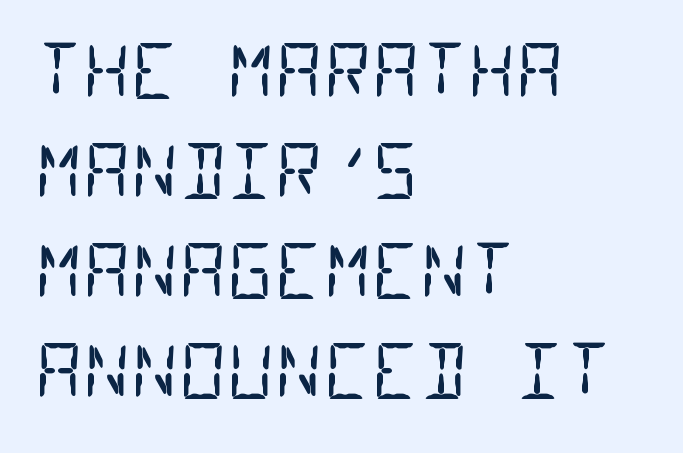
Q: Is the text bold? A: No.
Q: Is the typeface a serif or a sans-serif typeface? A: Sans-serif.
Q: Is the text underlined? A: No.
Q: How is the paragraph aligned? A: Left-aligned.
Q: Is the spacing between letters normal or unusually wide? A: Normal.
Q: Is the spacing between lines tight, normal or loose? A: Normal.
Q: Width (condensed, normal, or wide)? A: Condensed.
Q: Stroke contrast? A: Low.
Q: x-height? A: Large.
Q: Monospaced? A: Yes.
